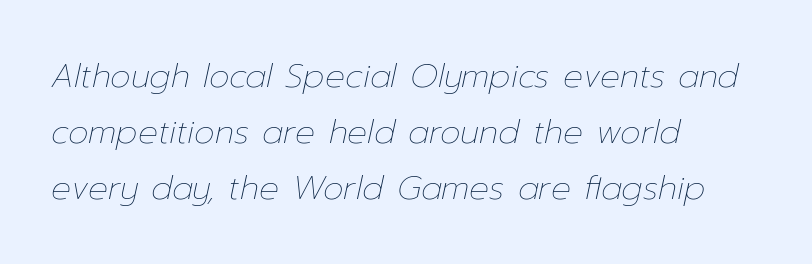
{"italic": "yes", "lean": "right", "slant_degrees": 12, "bold": "no", "weight": "thin", "width": "normal", "stroke_contrast": "low", "x_height": "medium", "monospaced": "no", "underline": "no", "align": "left", "line_spacing": "normal", "line_spacing_ratio": 1.69, "letter_spacing": "normal", "letter_spacing_em": 0.0, "glyph_px": 33}
